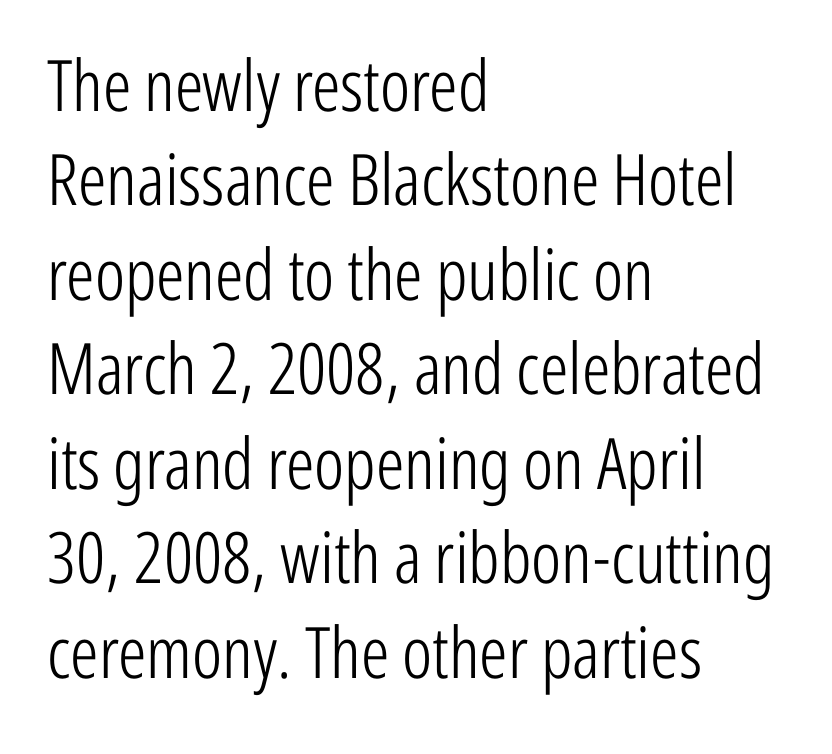
The image shows 71 px light, condensed sans-serif type, upright; set left-aligned, normal line spacing (1.33x), normal letter spacing, not underlined; low stroke contrast and a medium x-height.
